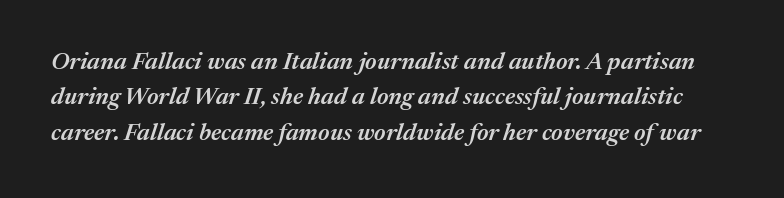
The image shows 24 px text type, italic (leaning right); set normal line spacing (1.47x), normal letter spacing, not underlined.
